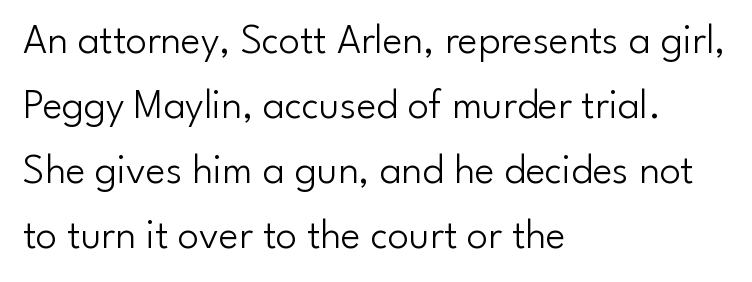
The image shows 42 px light sans-serif type, upright; set left-aligned, normal line spacing (1.55x), normal letter spacing, not underlined; low stroke contrast and a small x-height.
